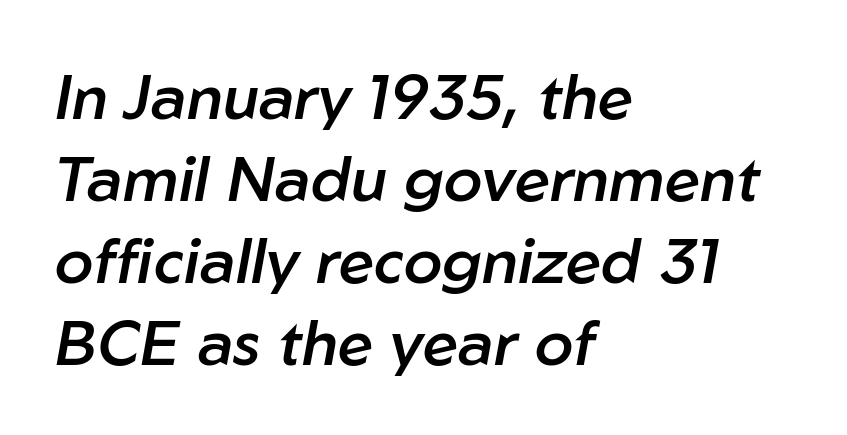
The image shows 63 px semibold type, italic (leaning right); set left-aligned, normal line spacing (1.3x), normal letter spacing, not underlined; low stroke contrast and a medium x-height.
